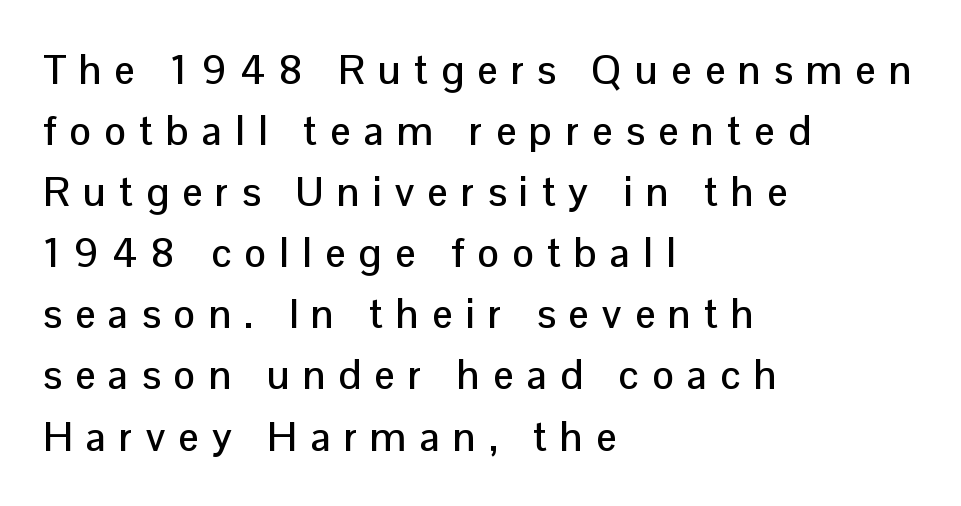
{"serif": "no", "italic": "no", "width": "normal", "stroke_contrast": "low", "x_height": "medium", "monospaced": "no", "underline": "no", "align": "left", "line_spacing": "normal", "line_spacing_ratio": 1.49, "letter_spacing": "wide", "letter_spacing_em": 0.32, "glyph_px": 41}
